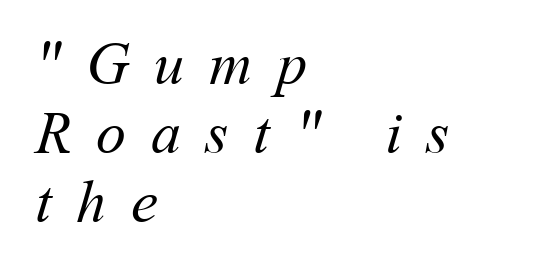
These lines are rendered in a variable-pitch font. Reading down the column, the eye jumps only a short way to each next line. This rendering widens character spacing well past its baseline value. Line beginnings align vertically; line endings do not.
